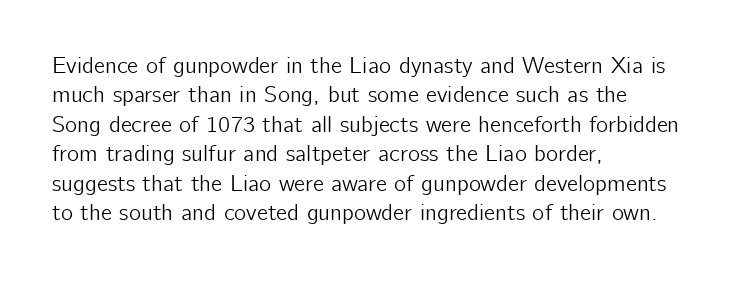
Q: Is the text italic (slanted)? A: No, it is upright.
Q: Is the text underlined? A: No.
Q: How is the paragraph aligned? A: Left-aligned.
Q: Is the spacing between letters normal or unusually wide? A: Normal.
Q: Is the spacing between lines tight, normal or loose? A: Normal.
